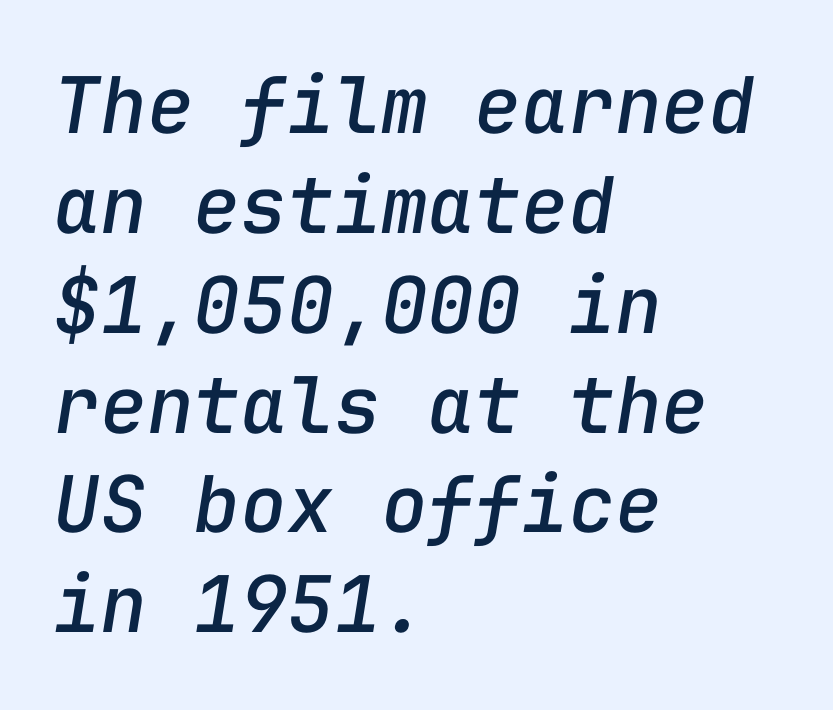
The image shows 78 px text type, italic (leaning right), monospaced; set left-aligned, normal line spacing (1.28x), normal letter spacing, not underlined; low stroke contrast and a medium x-height.
